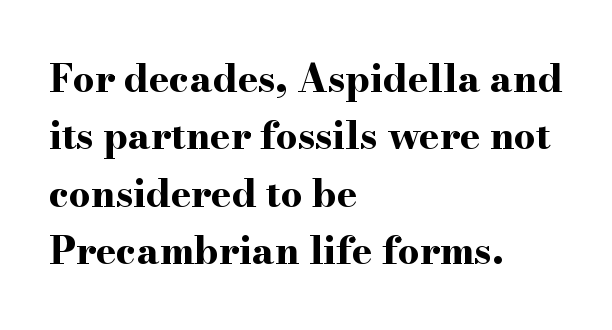
This is roman type, the default non-slanted kind. Each letter keeps its own natural width here, so spacing adapts to shape. If you drew a ruler down the left edge, every line would touch it. Descender tails drop into unmarked territory. The rendering keeps characters at their native spacing. Pretty heavy lettering here — definitely bold.
